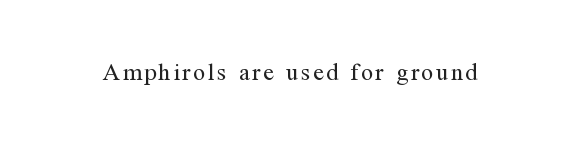
Only glyphs here, with clear space below each row. Posture: upright roman. The font is comparable to plain body text, perhaps lighter.
